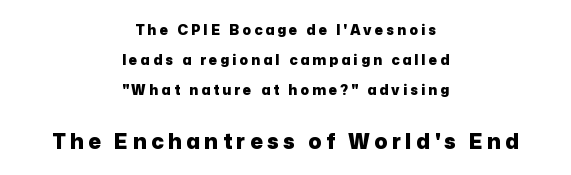
Plain, unruled lines of type. The vertical gap from one line to the next is large. Between these two stacked blocks, the lower one wins on size. Spacing between characters has been opened up far beyond the box default. If you folded the block vertically in half, each line would mirror itself in length.
